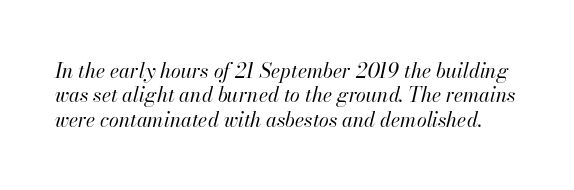
The image shows 20 px text type, italic (leaning right); set line spacing 1.22x, normal letter spacing, not underlined.
